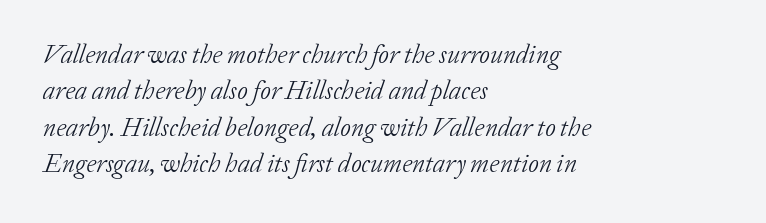
Compared with typical paragraphs, the rows here are spaced about the same. The font's italic variant was chosen for this text. Ink coverage per letter is moderate at most. Underlining? Definitely not there. The compositor pushed each line to the left boundary. Tracking value appears to be zero — textbook default spacing.
